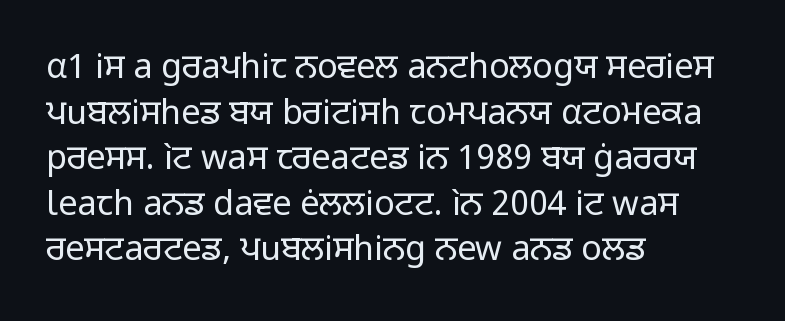
The image shows 34 px regular-weight sans-serif type, upright; set left-aligned, normal line spacing (1.34x), normal letter spacing, not underlined; low stroke contrast and a medium x-height.
